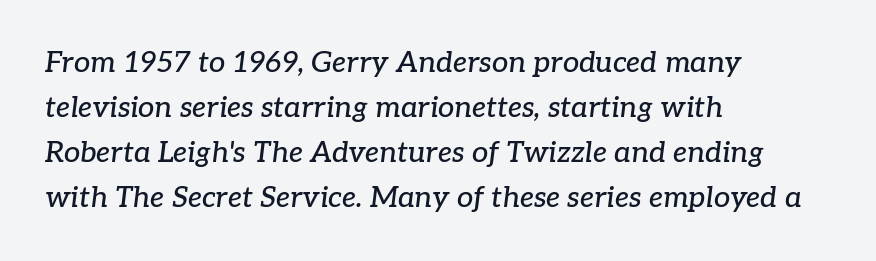
{"serif": "yes", "italic": "yes", "lean": "right", "slant_degrees": 7, "width": "normal", "stroke_contrast": "low", "x_height": "medium", "monospaced": "no", "underline": "no", "align": "left", "line_spacing": "normal", "line_spacing_ratio": 1.55, "letter_spacing": "normal", "letter_spacing_em": 0.0, "glyph_px": 29}
